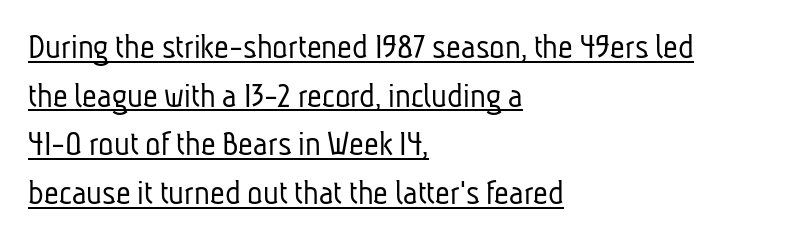
{"serif": "no", "bold": "no", "weight": "light", "width": "condensed", "stroke_contrast": "low", "x_height": "medium", "monospaced": "no", "underline": "yes", "align": "left", "line_spacing": "normal", "line_spacing_ratio": 1.35, "letter_spacing": "normal", "letter_spacing_em": 0.0, "glyph_px": 36}
